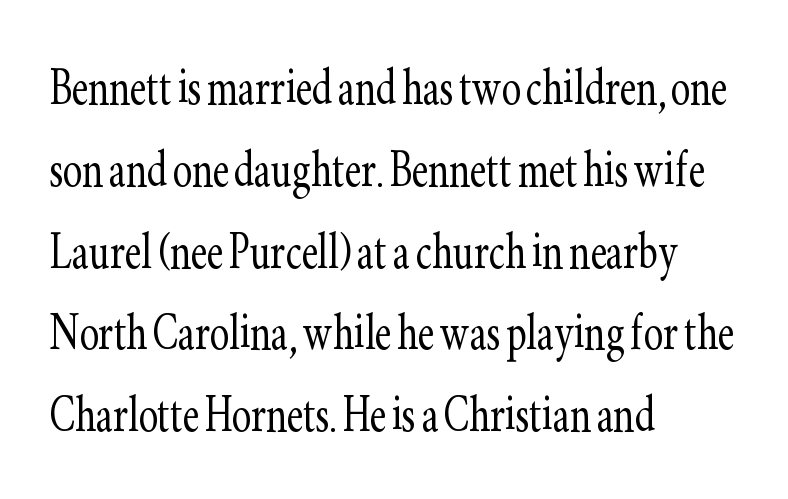
{"serif": "yes", "italic": "no", "bold": "no", "weight": "light", "width": "condensed", "stroke_contrast": "low", "x_height": "small", "monospaced": "no", "underline": "no", "align": "left", "line_spacing": "normal", "line_spacing_ratio": 1.41, "letter_spacing": "normal", "letter_spacing_em": 0.0, "glyph_px": 58}
